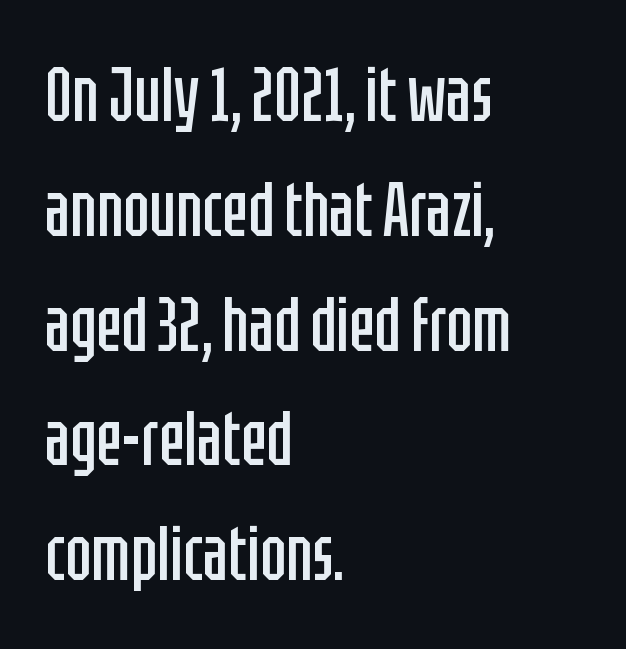
{"serif": "no", "italic": "no", "bold": "no", "weight": "regular", "width": "condensed", "stroke_contrast": "low", "x_height": "large", "monospaced": "no", "underline": "no", "align": "left", "line_spacing": "normal", "line_spacing_ratio": 1.51, "letter_spacing": "normal", "letter_spacing_em": 0.0, "glyph_px": 76}
